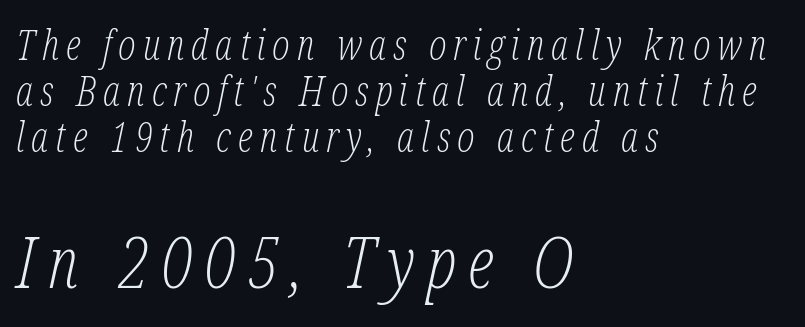
{"serif": "yes", "italic": "yes", "lean": "right", "slant_degrees": 12, "bold": "no", "weight": "light", "width": "condensed", "stroke_contrast": "low", "x_height": "medium", "monospaced": "no", "underline": "no", "align": "left", "line_spacing": "tight", "line_spacing_ratio": 1.12, "larger_block": "second", "size_ratio": 1.76, "glyph_px": 72}
